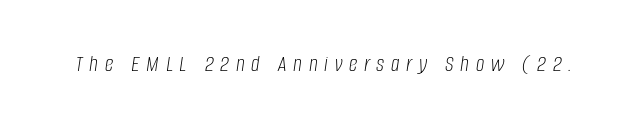
{"italic": "yes", "lean": "right", "slant_degrees": 8, "bold": "no", "underline": "no", "letter_spacing": "wide", "letter_spacing_em": 0.28, "glyph_px": 24}
